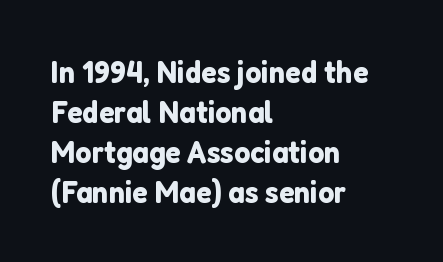
The typesetter chose a ragged-right arrangement here. Is there much room between lines? A standard amount, neither cramped nor airy. In terms of letterspacing, this is plain default setting. The typeface chosen for these lines omits serifs.
